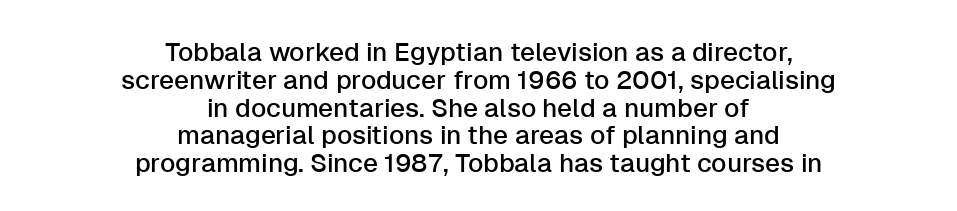
Notice how the stems are strictly vertical — no italics here. The space between consecutive lines is stingy. Between one letter and the next there's only the usual sliver of space. These lines are centered, leaving both edges ragged.
